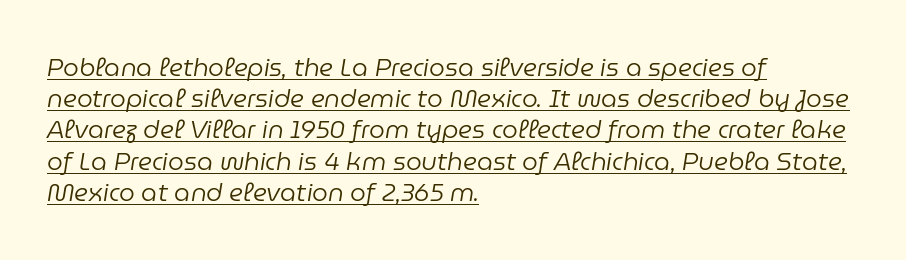
Normally led — the rows are evenly, conventionally spaced. Observe the ordinary spacing: letters are neighbours, not strangers. The strokes carry an ordinary text weight at most. A typographer would call this underscored text. If you drew a ruler down the left edge, every line would touch it.
